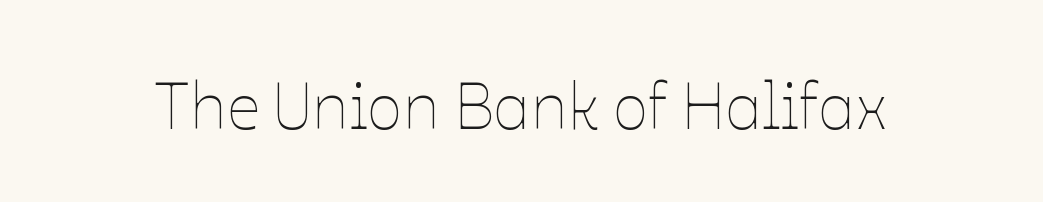
The image shows 66 px thin type, upright; set normal letter spacing, not underlined; low stroke contrast and a medium x-height.
